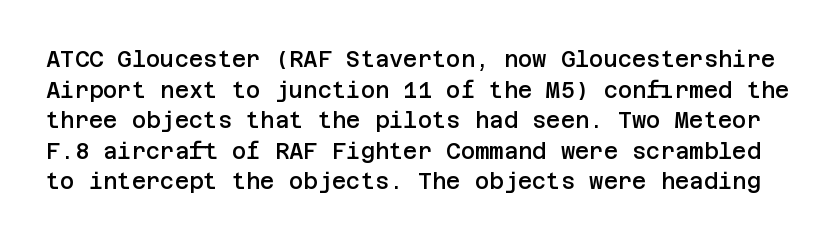
Q: Is the text bold? A: Semi-bold.
Q: Is the text italic (slanted)? A: No, it is upright.
Q: Is the text underlined? A: No.
Q: Is the spacing between letters normal or unusually wide? A: Normal.
Q: Is the spacing between lines tight, normal or loose? A: Normal.
